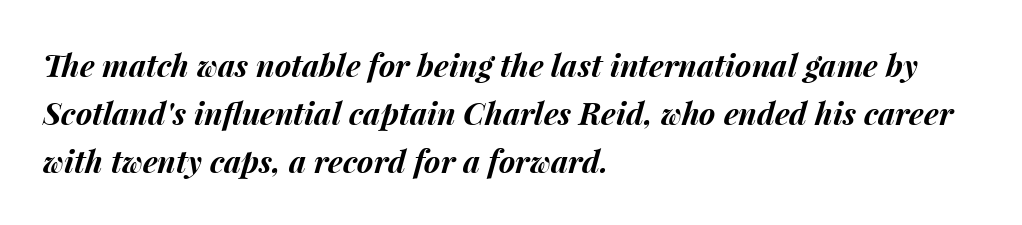
{"italic": "yes", "lean": "right", "slant_degrees": 15, "bold": "yes", "weight": "bold", "width": "normal", "stroke_contrast": "medium", "x_height": "medium", "monospaced": "no", "underline": "no", "align": "left", "line_spacing": "normal", "line_spacing_ratio": 1.55, "letter_spacing": "normal", "letter_spacing_em": 0.0, "glyph_px": 31}
